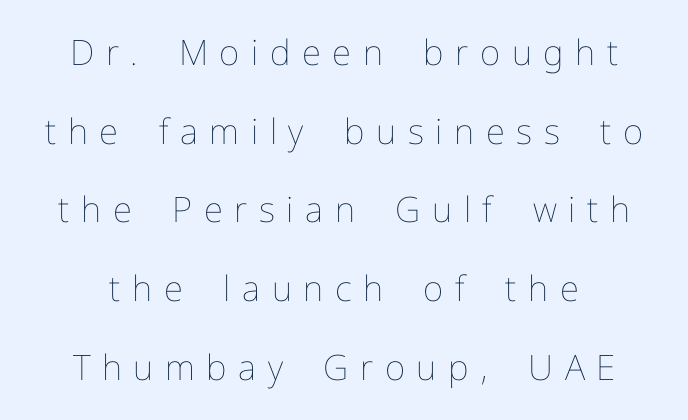
{"italic": "no", "bold": "no", "weight": "thin", "width": "normal", "stroke_contrast": "low", "x_height": "medium", "monospaced": "no", "underline": "no", "line_spacing": "loose", "line_spacing_ratio": 2.25, "letter_spacing": "wide", "letter_spacing_em": 0.33, "glyph_px": 35}
